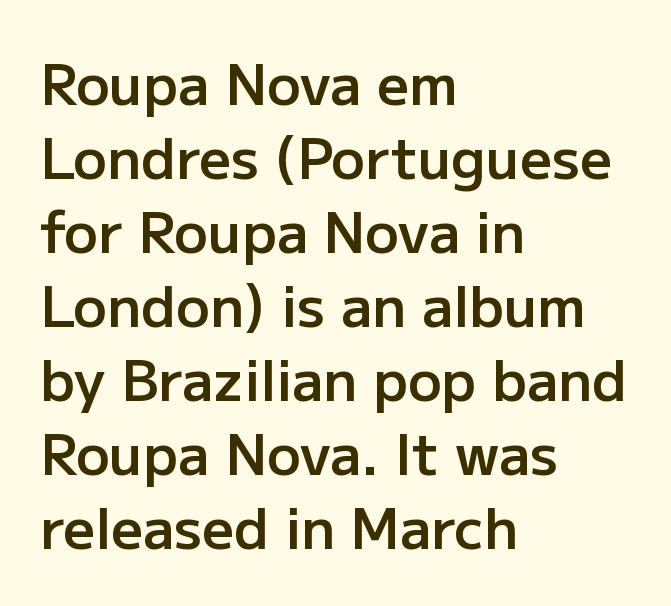
The typesetting leans somewhat heavy: a semibold. Unmarked baselines from the first word to the last. Character widths vary here, with narrow letters taking less room than wide ones. The rendering anchors every line to the left-hand side. Does the type have serifs? No, each stem ends abruptly.
